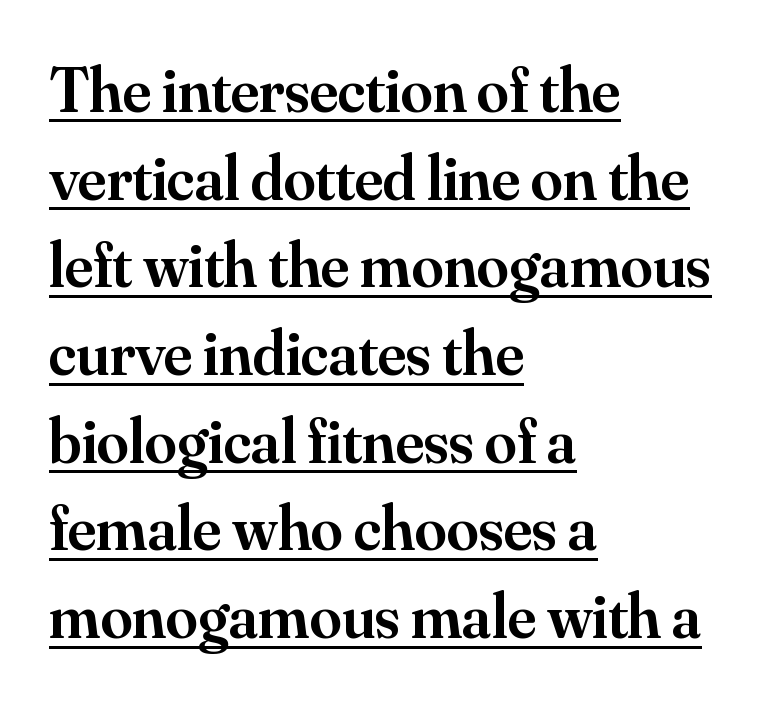
Q: Is the text bold? A: Semi-bold.
Q: Is the text italic (slanted)? A: No, it is upright.
Q: Is the typeface a serif or a sans-serif typeface? A: Serif.
Q: Is the text underlined? A: Yes.
Q: How is the paragraph aligned? A: Left-aligned.
Q: Is the spacing between letters normal or unusually wide? A: Normal.
Q: Is the spacing between lines tight, normal or loose? A: Normal.
Q: Width (condensed, normal, or wide)? A: Normal.
Q: Stroke contrast? A: Medium.
Q: x-height? A: Small.
Q: Monospaced? A: No.
